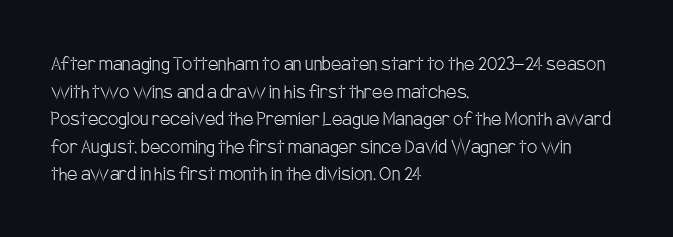
The image shows 23 px text type, upright; set left-aligned, line spacing 1.2x, normal letter spacing, not underlined.
